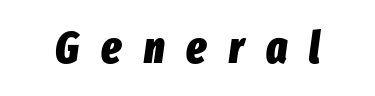
You could not count columns in this text — the font is proportionally spaced. Glance below the letters and you will spot only blank space. Honestly, the letter spacing is so wide it's the main thing you notice. A typesetter would mark this as italic.
